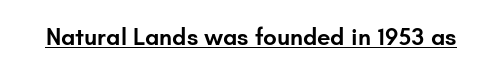
{"italic": "no", "bold": "semi", "underline": "yes", "letter_spacing": "normal", "letter_spacing_em": 0.0, "glyph_px": 24}
